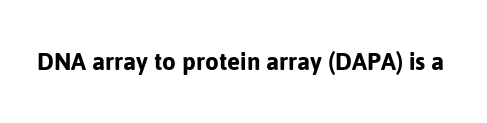
{"serif": "no", "italic": "no", "width": "normal", "stroke_contrast": "low", "x_height": "medium", "monospaced": "no", "underline": "no", "letter_spacing": "normal", "letter_spacing_em": 0.0, "glyph_px": 28}
